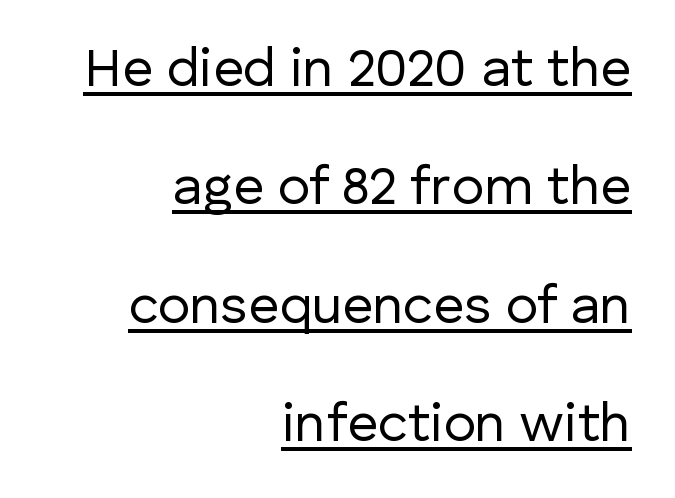
{"serif": "no", "italic": "no", "bold": "no", "weight": "regular", "width": "normal", "stroke_contrast": "low", "x_height": "medium", "monospaced": "no", "underline": "yes", "align": "right", "line_spacing": "loose", "line_spacing_ratio": 2.19, "letter_spacing": "normal", "letter_spacing_em": 0.0, "glyph_px": 54}
